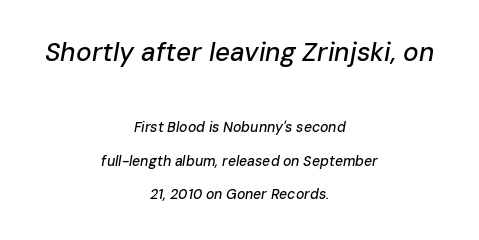
The image shows 26 px text type, italic (leaning right); set centered, loose line spacing (2.4x), normal letter spacing, not underlined; the first (top) block is 1.86x larger.
